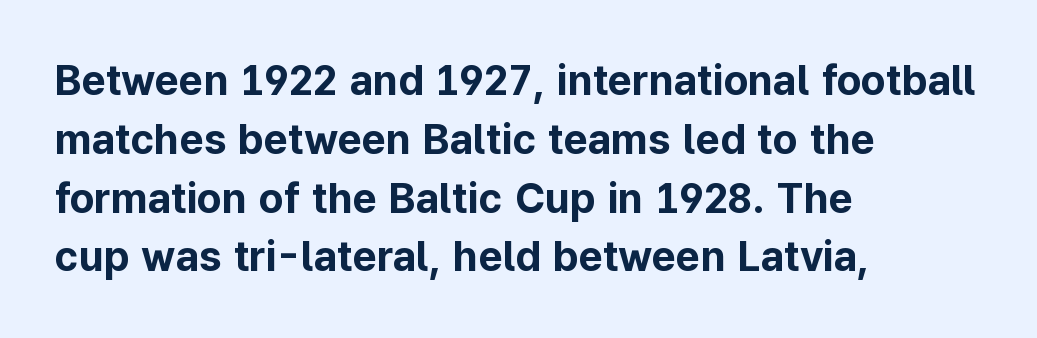
Short note: letters normally spaced. Honestly, there is no underline to notice here at all. The letters advance in unequal steps, a hallmark of proportional type. Typographically, this falls in the sans-serif category.
